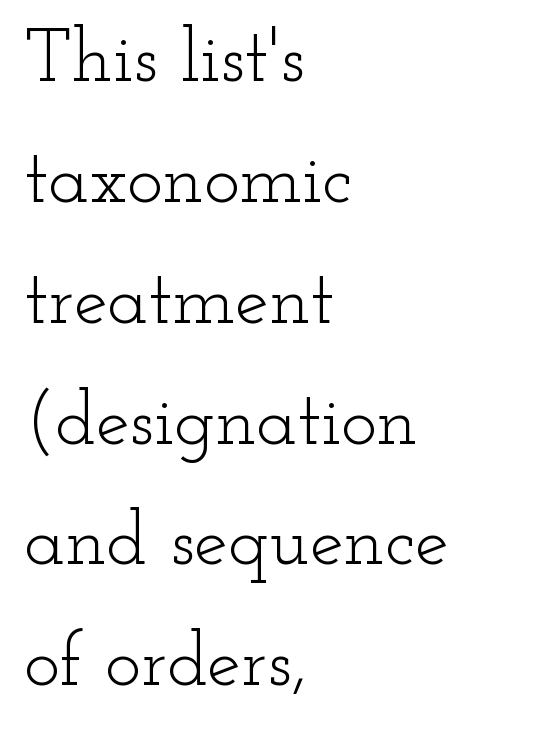
Letterform terminals end in serifs throughout the passage. The space between consecutive lines is moderate. No letter is thick-stroked: the sample isn't bold. The face used here is proportionally spaced, like ordinary book or web type. Caption: multi-line text, flush left, ragged right.
